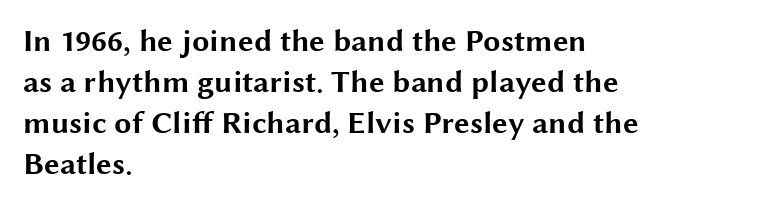
Plain, unruled lines of type. Compared with typical paragraphs, the rows here are spaced about the same. Is the block centered? No — it sits flush against the left margin. Every letter is thick-stroked: bold, no question. These lines keep a tight, regular rhythm from letter to letter.
